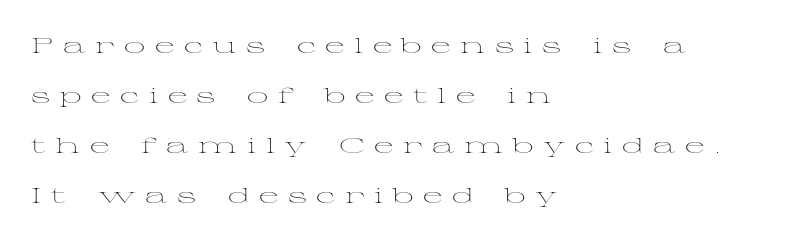
Q: Is the text bold? A: No.
Q: Is the text italic (slanted)? A: No, it is upright.
Q: Is the text underlined? A: No.
Q: How is the paragraph aligned? A: Left-aligned.
Q: Is the spacing between letters normal or unusually wide? A: Unusually wide.
Q: Is the spacing between lines tight, normal or loose? A: Loose.
